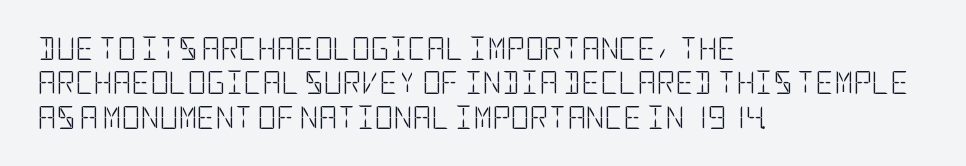
The image shows 23 px text type, upright; set left-aligned, normal line spacing (1.5x), normal letter spacing, not underlined.
